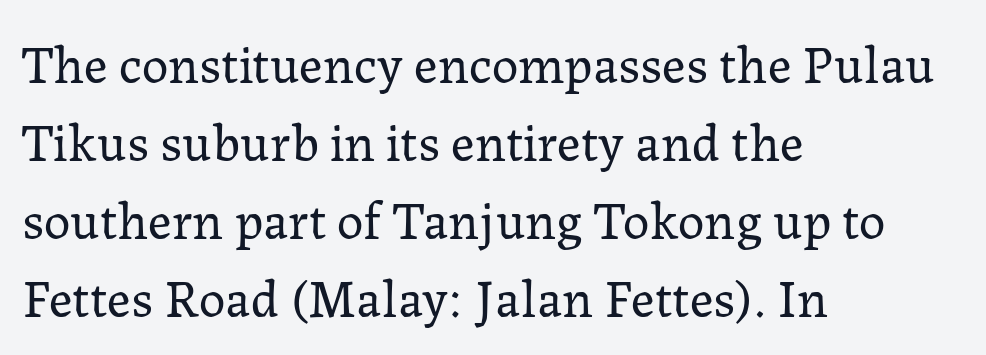
{"serif": "yes", "italic": "no", "bold": "no", "weight": "regular", "width": "normal", "stroke_contrast": "low", "x_height": "medium", "monospaced": "no", "underline": "no", "align": "left", "line_spacing": "normal", "line_spacing_ratio": 1.47, "letter_spacing": "normal", "letter_spacing_em": 0.0, "glyph_px": 53}
